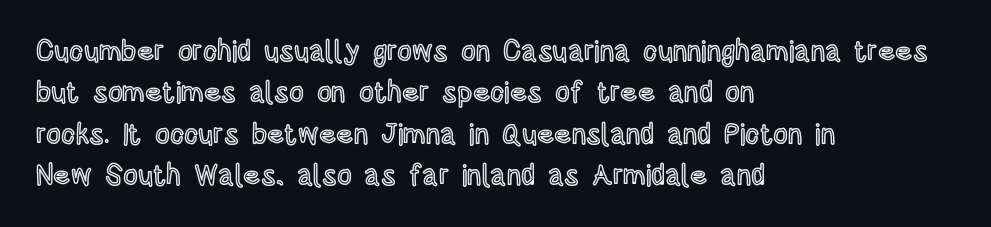
Each word holds together tightly as a unit, with standard inter-letter gaps. This sample uses an upright cut, with every glyph sitting square on the baseline. Anything drawn beneath the words? Only blank space. Leftover space on each line is placed entirely after the last word. Looks like regular typesetting: each glyph gets only the width it needs. The rendering uses a moderate line-height, typical for paragraphs.
